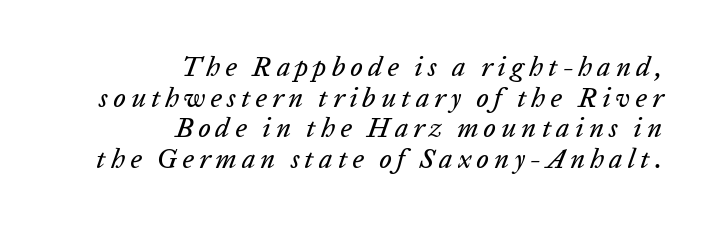
{"italic": "yes", "lean": "right", "slant_degrees": 20, "underline": "no", "align": "right", "line_spacing": "tight", "line_spacing_ratio": 1.13, "glyph_px": 27}
